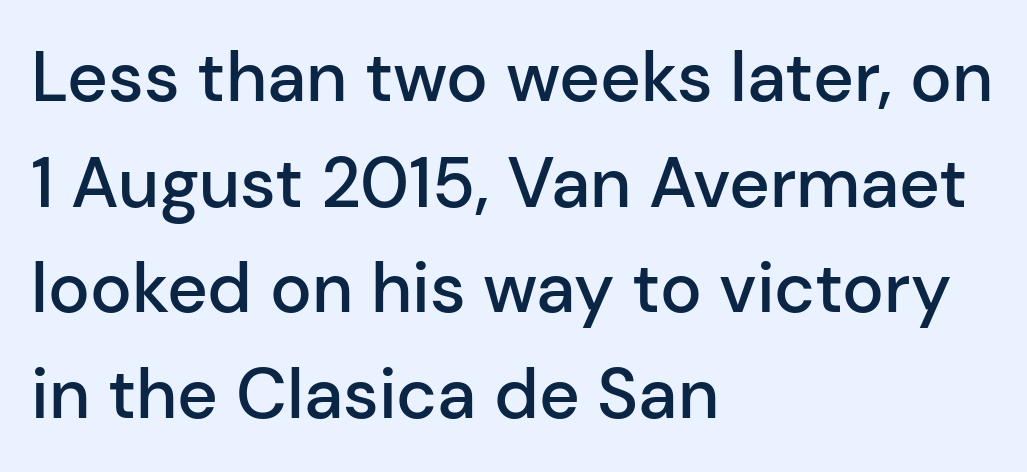
Q: Is the text bold? A: Semi-bold.
Q: Is the text italic (slanted)? A: No, it is upright.
Q: Is the typeface a serif or a sans-serif typeface? A: Sans-serif.
Q: Is the text underlined? A: No.
Q: How is the paragraph aligned? A: Left-aligned.
Q: Is the spacing between letters normal or unusually wide? A: Normal.
Q: Is the spacing between lines tight, normal or loose? A: Normal.
Q: Width (condensed, normal, or wide)? A: Normal.
Q: Stroke contrast? A: Low.
Q: x-height? A: Medium.
Q: Monospaced? A: No.
